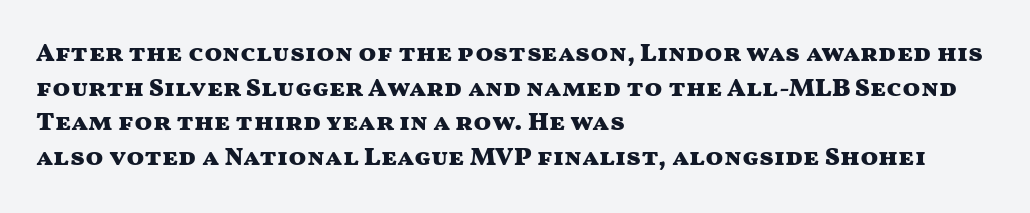
Q: Is the text bold? A: Yes.
Q: Is the text italic (slanted)? A: No, it is upright.
Q: Is the text underlined? A: No.
Q: How is the paragraph aligned? A: Left-aligned.
Q: Is the spacing between letters normal or unusually wide? A: Normal.
Q: Is the spacing between lines tight, normal or loose? A: Normal.
